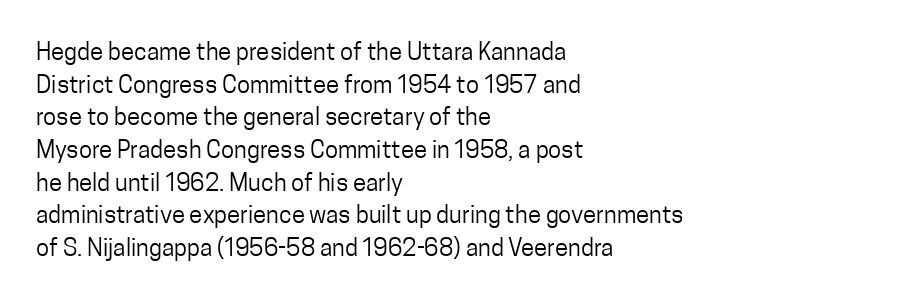
Q: Is the text bold? A: No.
Q: Is the text italic (slanted)? A: No, it is upright.
Q: Is the text underlined? A: No.
Q: How is the paragraph aligned? A: Left-aligned.
Q: Is the spacing between letters normal or unusually wide? A: Normal.
Q: Is the spacing between lines tight, normal or loose? A: Normal.
